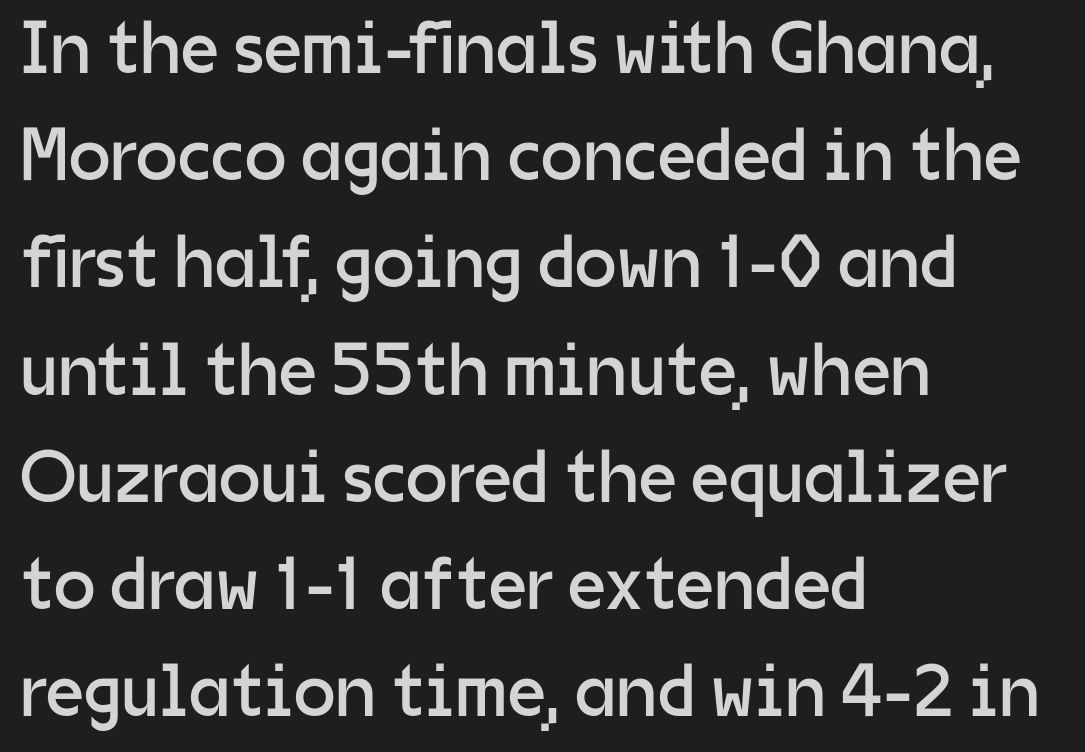
The image shows 75 px regular-weight sans-serif type, upright; set left-aligned, normal line spacing (1.43x), normal letter spacing, not underlined; low stroke contrast and a medium x-height.
